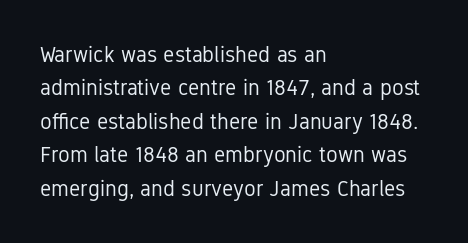
Summary of vertical rhythm: regular, with standard interline spacing. No extra ink here — the face is not bold. Quick note: not italic, upright. Horizontal alignment here is leftward, the default for most running prose.
